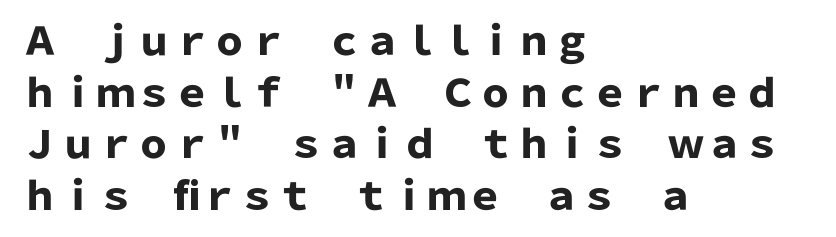
{"serif": "no", "italic": "no", "bold": "yes", "weight": "heavy", "width": "normal", "stroke_contrast": "low", "x_height": "medium", "monospaced": "no", "underline": "no", "align": "left", "line_spacing": "normal", "line_spacing_ratio": 1.36, "letter_spacing": "normal", "letter_spacing_em": 0.0, "glyph_px": 38}
